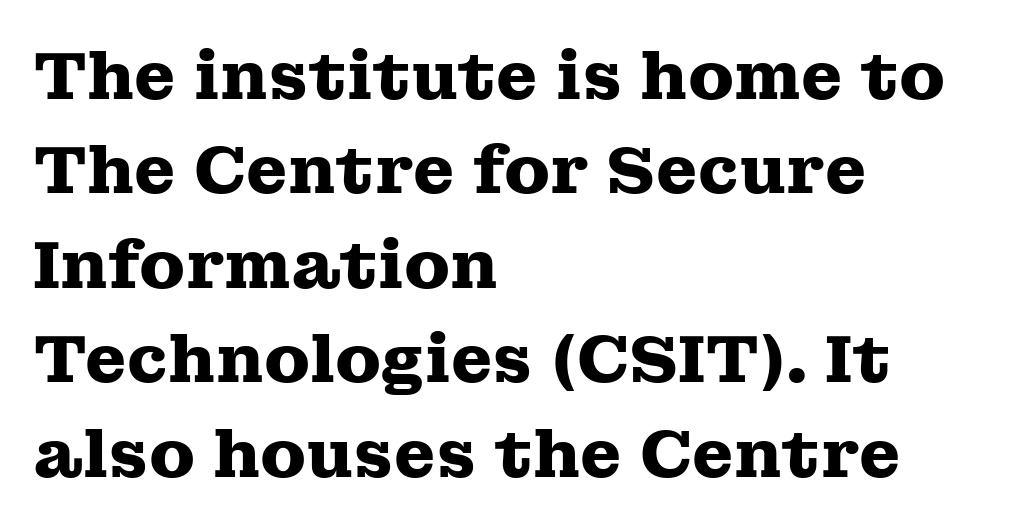
{"serif": "yes", "italic": "no", "bold": "yes", "weight": "heavy", "width": "wide", "stroke_contrast": "medium", "x_height": "medium", "monospaced": "no", "underline": "no", "align": "left", "line_spacing": "normal", "line_spacing_ratio": 1.41, "letter_spacing": "normal", "letter_spacing_em": 0.0, "glyph_px": 67}
